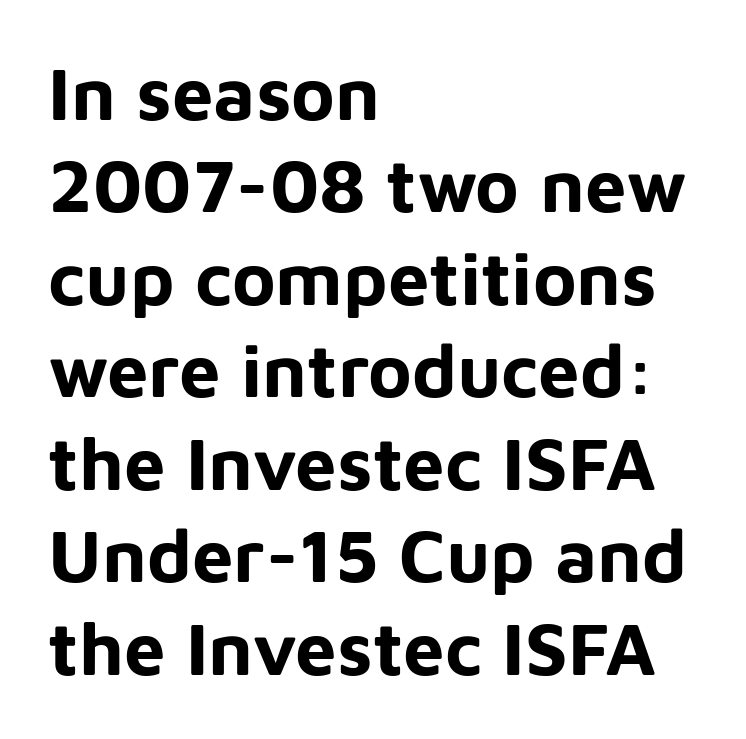
Q: Is the text bold? A: Yes.
Q: Is the text italic (slanted)? A: No, it is upright.
Q: Is the typeface a serif or a sans-serif typeface? A: Sans-serif.
Q: Is the text underlined? A: No.
Q: How is the paragraph aligned? A: Left-aligned.
Q: Is the spacing between letters normal or unusually wide? A: Normal.
Q: Is the spacing between lines tight, normal or loose? A: Normal.
Q: Width (condensed, normal, or wide)? A: Normal.
Q: Stroke contrast? A: Low.
Q: x-height? A: Medium.
Q: Monospaced? A: No.
